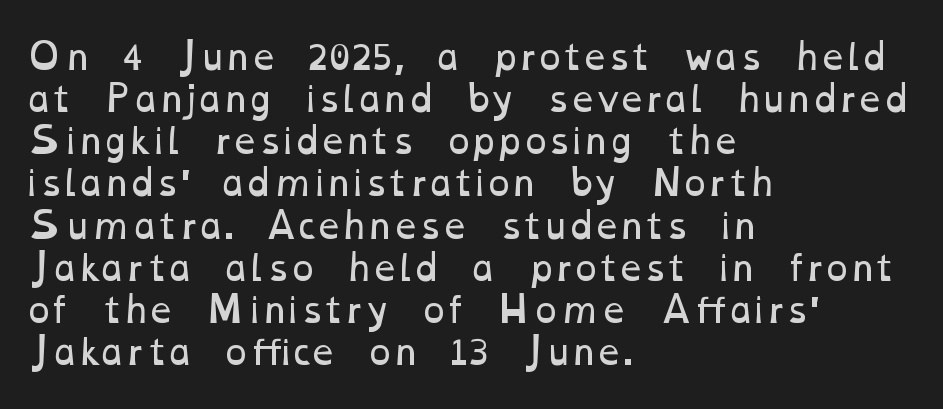
{"bold": "no", "weight": "regular", "width": "wide", "stroke_contrast": "low", "x_height": "medium", "monospaced": "no", "underline": "no", "align": "left", "line_spacing_ratio": 1.24, "letter_spacing": "normal", "letter_spacing_em": 0.0, "glyph_px": 34}
